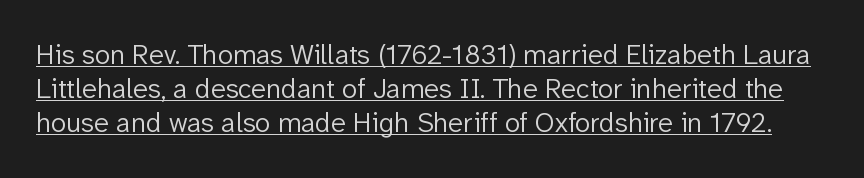
Q: Is the text bold? A: No.
Q: Is the text italic (slanted)? A: No, it is upright.
Q: Is the typeface a serif or a sans-serif typeface? A: Sans-serif.
Q: Is the text underlined? A: Yes.
Q: Is the spacing between letters normal or unusually wide? A: Normal.
Q: Width (condensed, normal, or wide)? A: Normal.
Q: Stroke contrast? A: Low.
Q: x-height? A: Medium.
Q: Monospaced? A: No.
